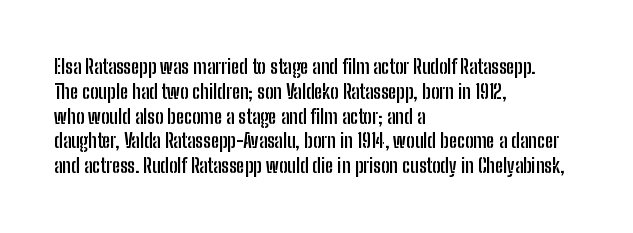
{"italic": "no", "bold": "yes", "underline": "no", "align": "left", "line_spacing_ratio": 1.24, "letter_spacing": "normal", "letter_spacing_em": 0.0, "glyph_px": 20}
